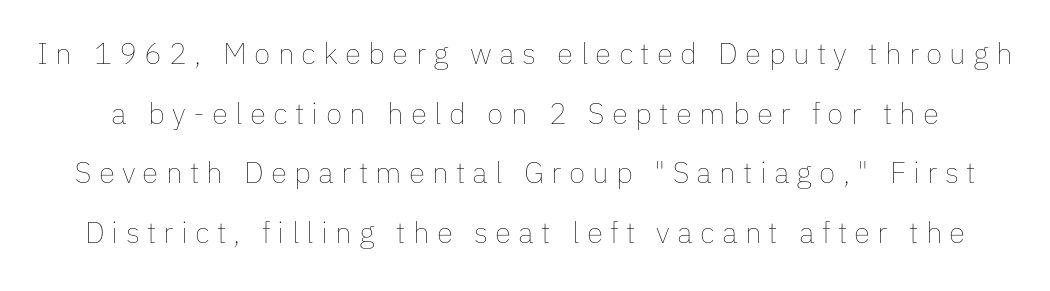
The image shows 30 px thin type, upright; set loose line spacing (1.99x), unusually wide letter spacing (+0.24 em), not underlined; low stroke contrast and a medium x-height.
